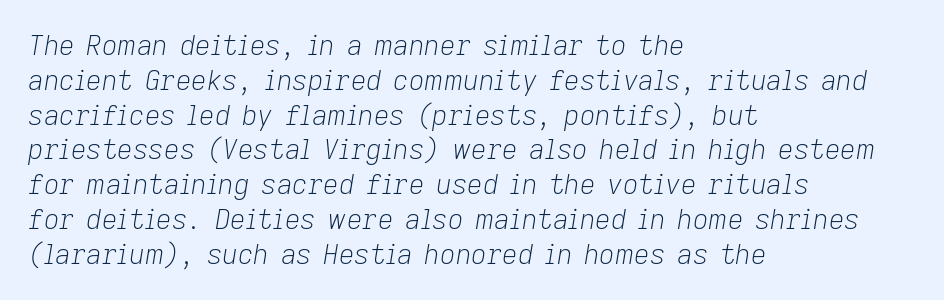
{"italic": "yes", "lean": "right", "slant_degrees": 9, "bold": "no", "underline": "no", "align": "left", "line_spacing": "normal", "line_spacing_ratio": 1.29, "letter_spacing": "normal", "letter_spacing_em": 0.0, "glyph_px": 27}
